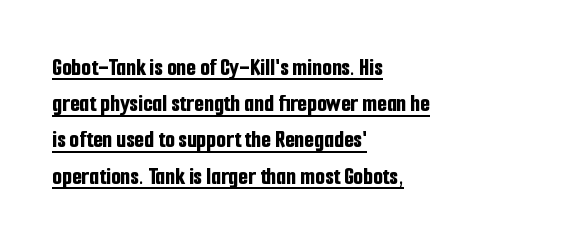
The image shows 25 px bold type, upright; set left-aligned, normal line spacing (1.45x), normal letter spacing, underlined.
